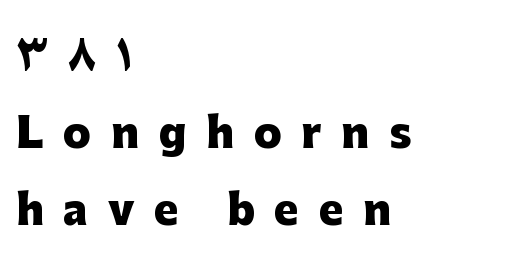
The image shows 41 px heavy sans-serif type, upright; set left-aligned, line spacing 1.88x, unusually wide letter spacing (+0.48 em), not underlined; low stroke contrast and a medium x-height.
